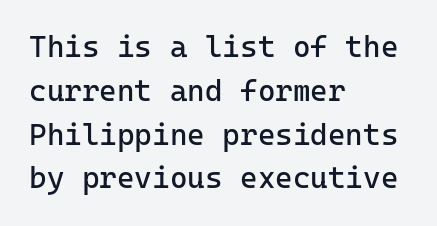
Letter spacing: default. The passage shown is not bold in any degree. Underline: absent. Does the leading feel generous? No, just average.
